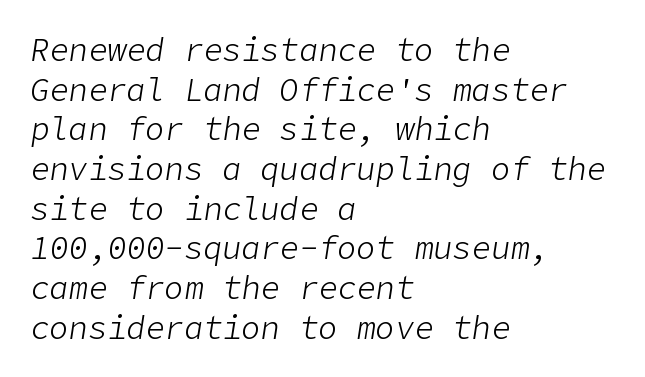
{"italic": "yes", "lean": "right", "slant_degrees": 9, "bold": "no", "weight": "light", "width": "normal", "stroke_contrast": "low", "x_height": "medium", "underline": "no", "align": "left", "line_spacing_ratio": 1.24, "letter_spacing": "normal", "letter_spacing_em": 0.0, "glyph_px": 32}
